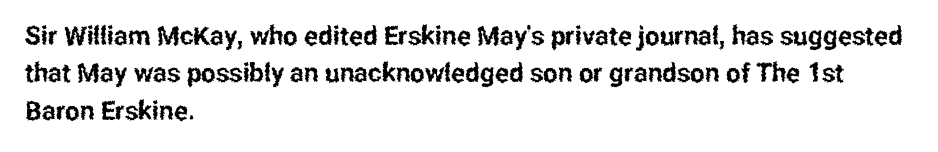
{"italic": "no", "underline": "no", "align": "left", "line_spacing": "normal", "line_spacing_ratio": 1.44, "letter_spacing": "normal", "letter_spacing_em": 0.0, "glyph_px": 26}
